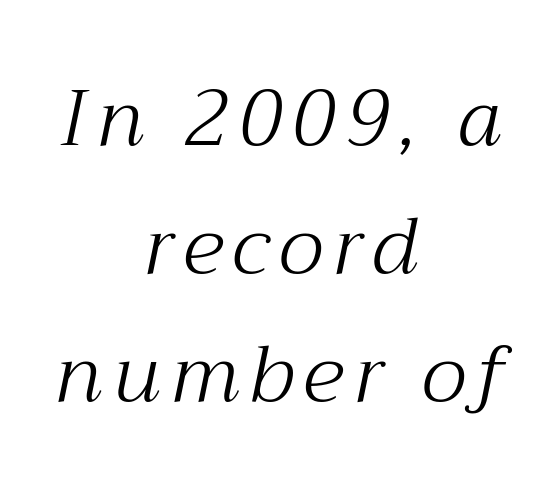
{"serif": "yes", "italic": "yes", "lean": "right", "slant_degrees": 12, "bold": "no", "weight": "light", "width": "normal", "stroke_contrast": "medium", "x_height": "medium", "monospaced": "no", "underline": "no", "align": "center", "line_spacing": "normal", "line_spacing_ratio": 1.62, "glyph_px": 79}
